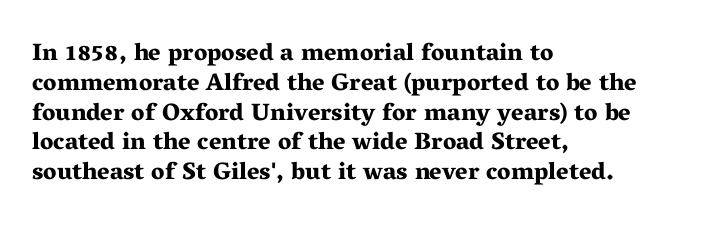
Every character sits straight up, as roman type does. This rendering uses left alignment, leaving the right contour irregular. Letters rest on an invisible, unmarked baseline. The passage shown has conventional tracking throughout. Pretty heavy lettering here — definitely bold.
